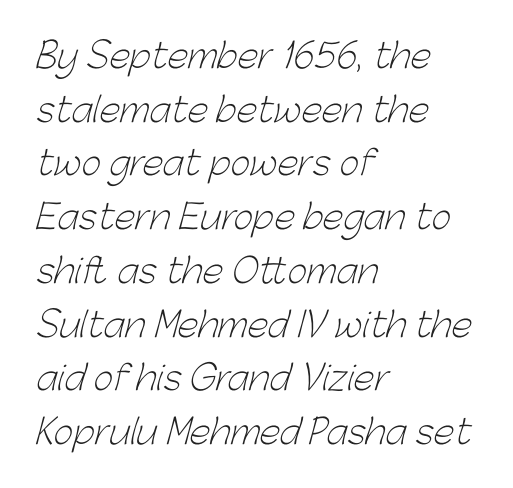
Q: Is the text bold? A: No.
Q: Is the typeface a serif or a sans-serif typeface? A: Sans-serif.
Q: Is the text underlined? A: No.
Q: How is the paragraph aligned? A: Left-aligned.
Q: Is the spacing between letters normal or unusually wide? A: Normal.
Q: Is the spacing between lines tight, normal or loose? A: Normal.
Q: Width (condensed, normal, or wide)? A: Normal.
Q: Stroke contrast? A: Low.
Q: x-height? A: Medium.
Q: Monospaced? A: No.
